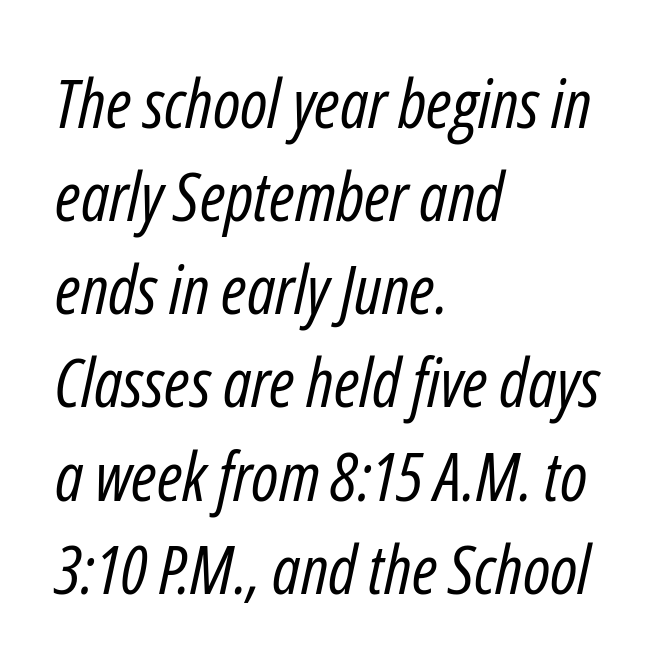
The face used here is proportionally spaced, like ordinary book or web type. Tracking value appears to be zero — textbook default spacing. No letter is thick-stroked: the sample isn't bold. Lines of text with bare space underneath.
